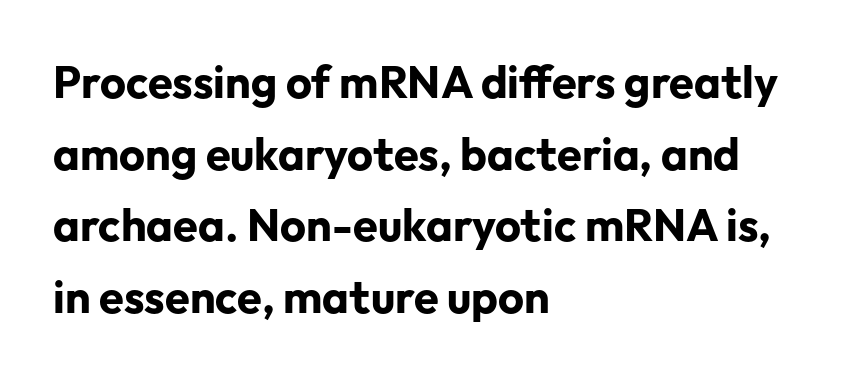
The image shows 45 px bold sans-serif type, upright; set left-aligned, normal line spacing (1.59x), normal letter spacing, not underlined; low stroke contrast and a medium x-height.
